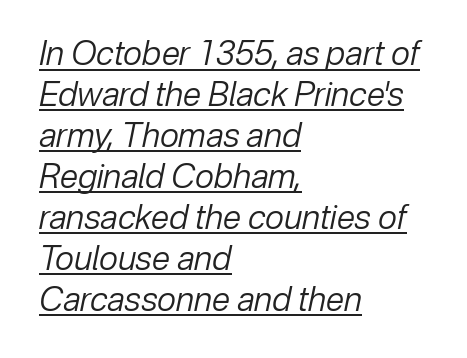
Tracking here is standard; glyphs follow each other at the usual distance. In designer terms, the underline attribute is active on this setting. The axis of the letterforms is tilted away from vertical. Casual observation: everything's shoved over to the left. Is this a heavy cut? Hardly; it is regular or lighter.
